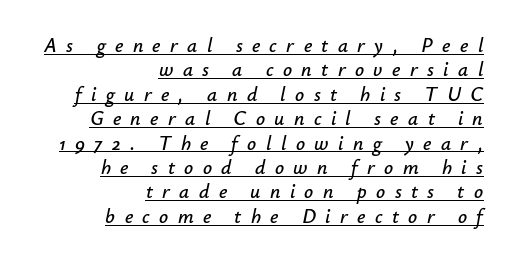
Tracking here is generous; glyphs stand well apart from one another. Underlining? Definitely there. Every character sits at an angle, as italics do. Right-aligned paragraph, ragged on the left.
